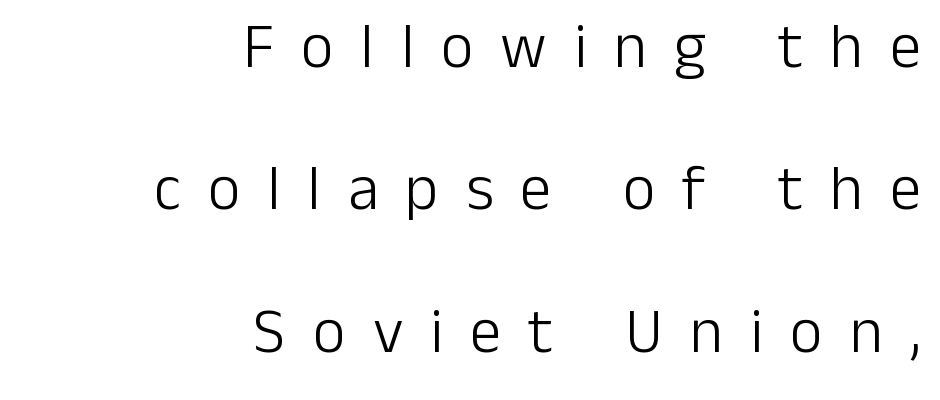
{"serif": "no", "italic": "no", "bold": "no", "weight": "light", "width": "normal", "stroke_contrast": "low", "x_height": "medium", "monospaced": "no", "underline": "no", "align": "right", "line_spacing": "loose", "line_spacing_ratio": 2.26, "letter_spacing": "wide", "letter_spacing_em": 0.43, "glyph_px": 63}
